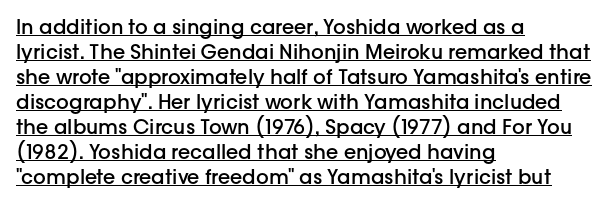
Q: Is the text bold? A: Semi-bold.
Q: Is the text italic (slanted)? A: No, it is upright.
Q: Is the text underlined? A: Yes.
Q: How is the paragraph aligned? A: Left-aligned.
Q: Is the spacing between letters normal or unusually wide? A: Normal.
Q: Is the spacing between lines tight, normal or loose? A: Normal.
